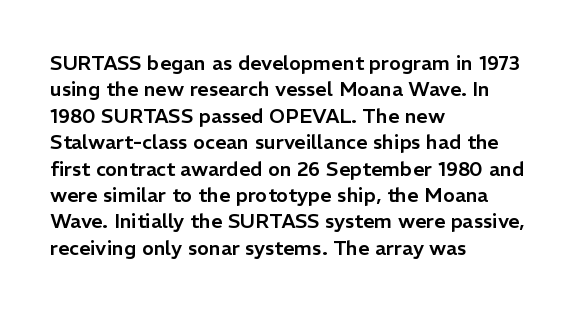
Default kerning and tracking; the words read as compact shapes. Evenly set lines give the paragraph a standard silhouette. In CSS terms this would be text-align: left. A bare baseline throughout the passage. Every character sits straight up, as roman type does.
